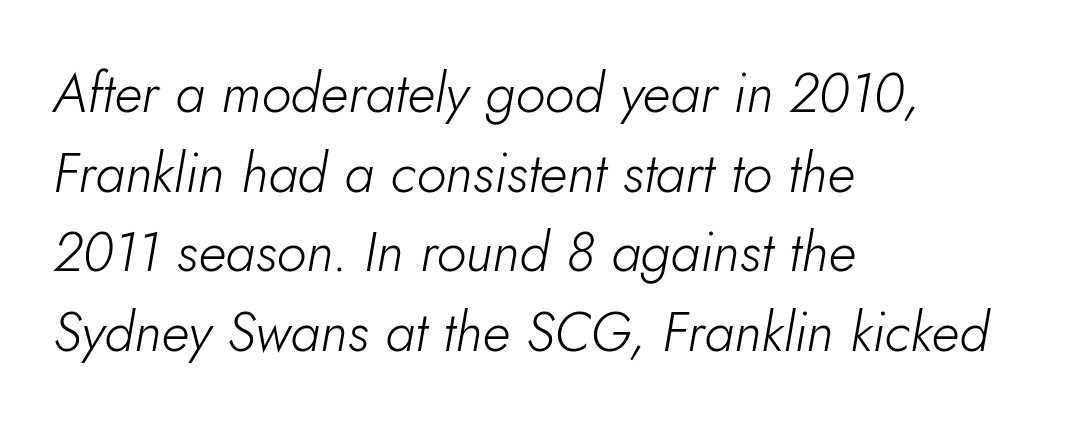
The image shows 55 px light type, italic (leaning right); set left-aligned, normal line spacing (1.45x), normal letter spacing, not underlined; low stroke contrast and a small x-height.
